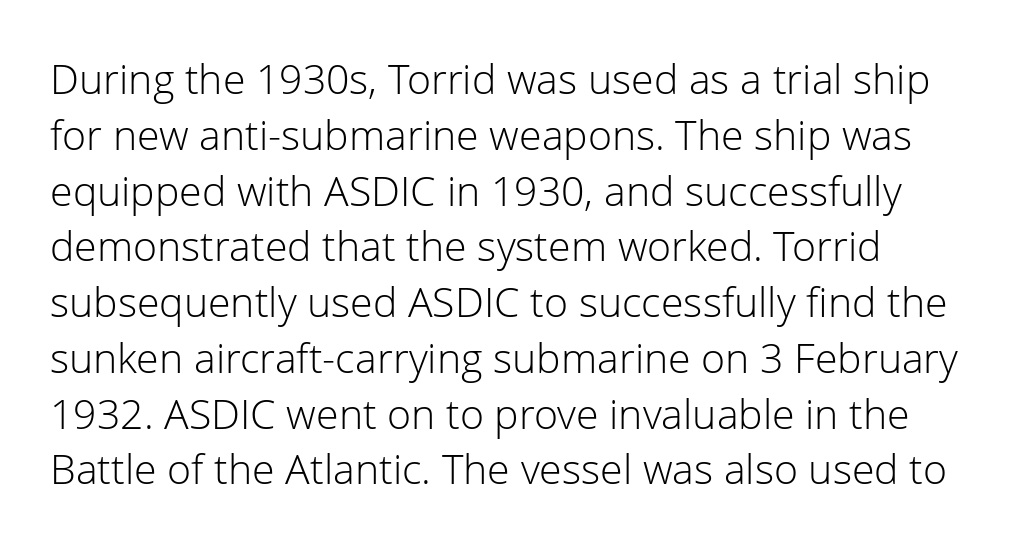
{"serif": "no", "italic": "no", "bold": "no", "weight": "light", "width": "normal", "stroke_contrast": "low", "x_height": "medium", "monospaced": "no", "underline": "no", "align": "left", "line_spacing": "normal", "line_spacing_ratio": 1.36, "letter_spacing": "normal", "letter_spacing_em": 0.0, "glyph_px": 41}
